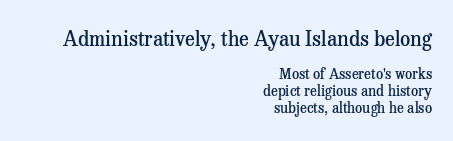
A bare baseline throughout the passage. Every letter is mildly thick-stroked: semibold rather than bold. Two sizes are in play, and the larger belongs to the first block. You can tell it's not italic because the verticals are truly vertical. The gaps between neighbouring characters are ordinary and unremarkable. The rendering anchors every line to the right-hand side.
